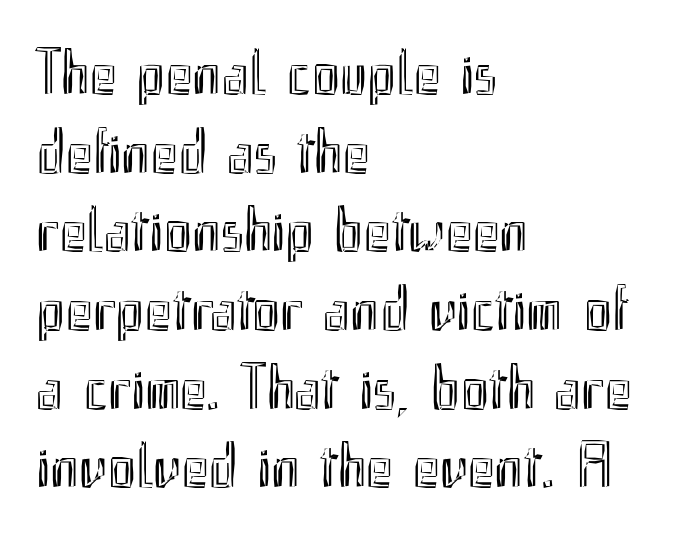
{"italic": "no", "width": "condensed", "x_height": "small", "monospaced": "no", "underline": "no", "align": "left", "line_spacing_ratio": 1.21, "letter_spacing": "normal", "letter_spacing_em": 0.0, "glyph_px": 65}
